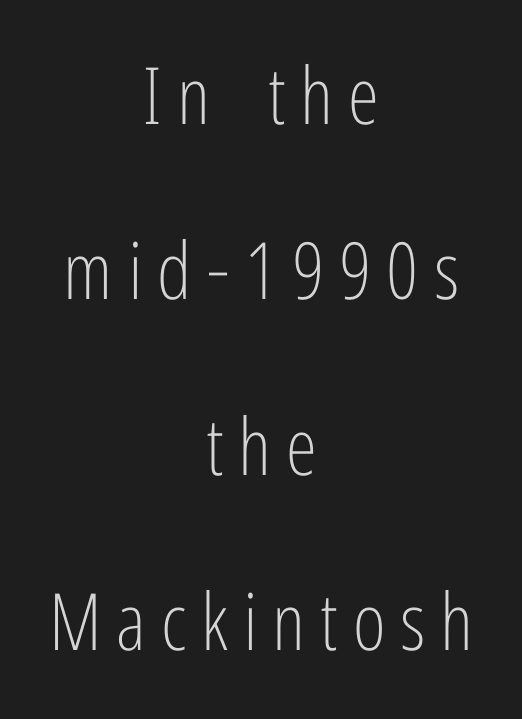
{"serif": "no", "italic": "no", "bold": "no", "weight": "light", "width": "condensed", "stroke_contrast": "low", "x_height": "medium", "monospaced": "no", "underline": "no", "align": "center", "line_spacing": "loose", "line_spacing_ratio": 2.22, "glyph_px": 79}
